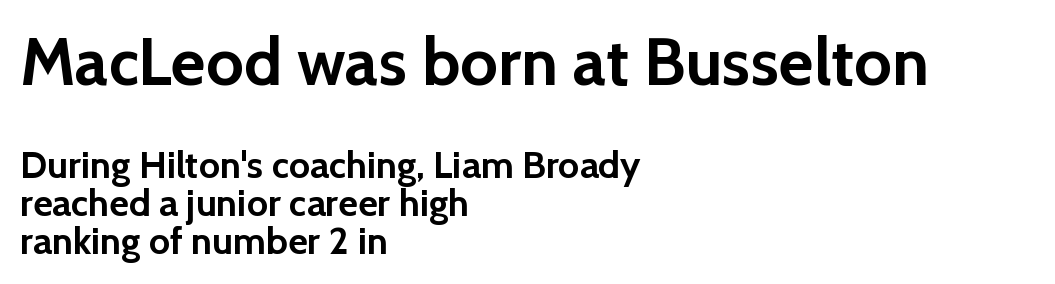
{"serif": "no", "italic": "no", "bold": "yes", "weight": "semibold", "width": "normal", "x_height": "medium", "monospaced": "no", "underline": "no", "align": "left", "line_spacing": "tight", "line_spacing_ratio": 1.0, "letter_spacing": "normal", "letter_spacing_em": 0.0, "larger_block": "first", "size_ratio": 1.76, "glyph_px": 67}
